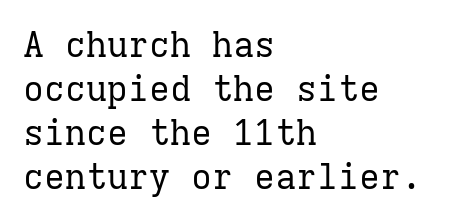
Q: Is the text bold? A: No.
Q: Is the text italic (slanted)? A: No, it is upright.
Q: Is the typeface a serif or a sans-serif typeface? A: Serif.
Q: Is the text underlined? A: No.
Q: How is the paragraph aligned? A: Left-aligned.
Q: Is the spacing between letters normal or unusually wide? A: Normal.
Q: Is the spacing between lines tight, normal or loose? A: Normal.
Q: Width (condensed, normal, or wide)? A: Normal.
Q: Stroke contrast? A: Low.
Q: x-height? A: Medium.
Q: Monospaced? A: Yes.
